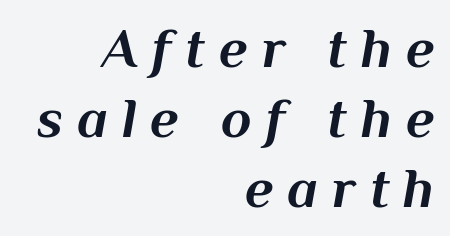
The image shows 56 px bold type, italic (leaning right); set right-aligned, normal line spacing (1.25x), unusually wide letter spacing (+0.25 em), not underlined; medium stroke contrast and a medium x-height.
